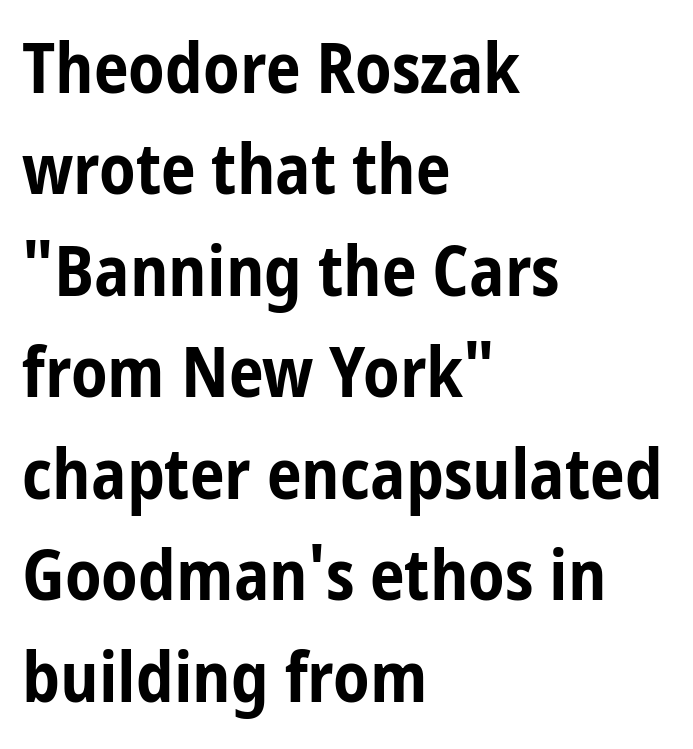
The image shows 70 px bold, condensed sans-serif type, upright; set left-aligned, normal line spacing (1.45x), normal letter spacing, not underlined; low stroke contrast and a medium x-height.
